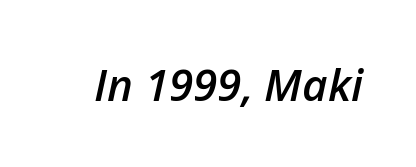
The image shows 44 px semibold type, italic (leaning right); set normal letter spacing, not underlined; low stroke contrast and a medium x-height.
